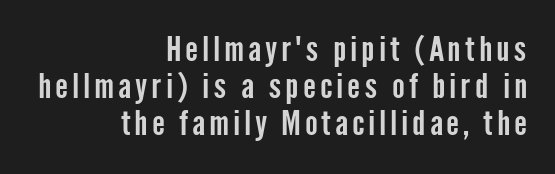
Q: Is the text italic (slanted)? A: No, it is upright.
Q: Is the typeface a serif or a sans-serif typeface? A: Sans-serif.
Q: Is the text underlined? A: No.
Q: How is the paragraph aligned? A: Right-aligned.
Q: Is the spacing between lines tight, normal or loose? A: Tight.
Q: Width (condensed, normal, or wide)? A: Condensed.
Q: Stroke contrast? A: Low.
Q: x-height? A: Medium.
Q: Monospaced? A: No.
